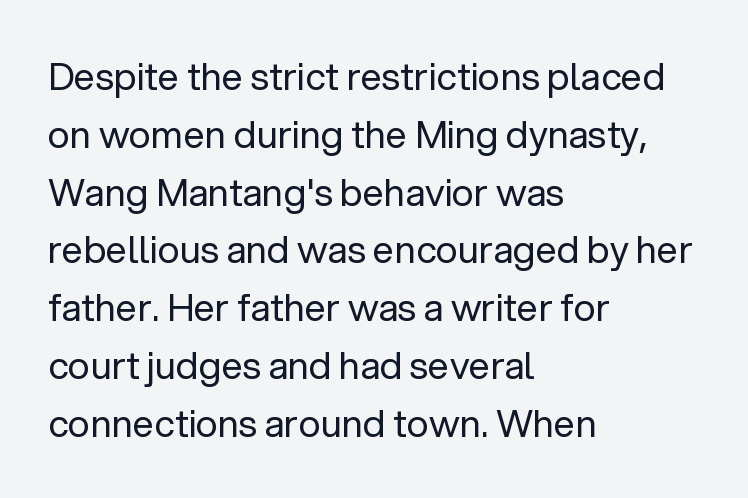
The image shows 38 px regular-weight sans-serif type, upright; set left-aligned, normal line spacing (1.52x), normal letter spacing, not underlined; low stroke contrast and a medium x-height.
